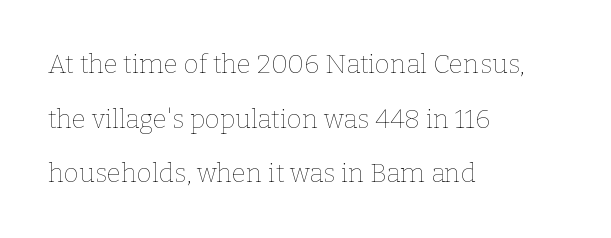
Q: Is the text bold? A: No.
Q: Is the text italic (slanted)? A: No, it is upright.
Q: Is the text underlined? A: No.
Q: How is the paragraph aligned? A: Left-aligned.
Q: Is the spacing between letters normal or unusually wide? A: Normal.
Q: Is the spacing between lines tight, normal or loose? A: Loose.
